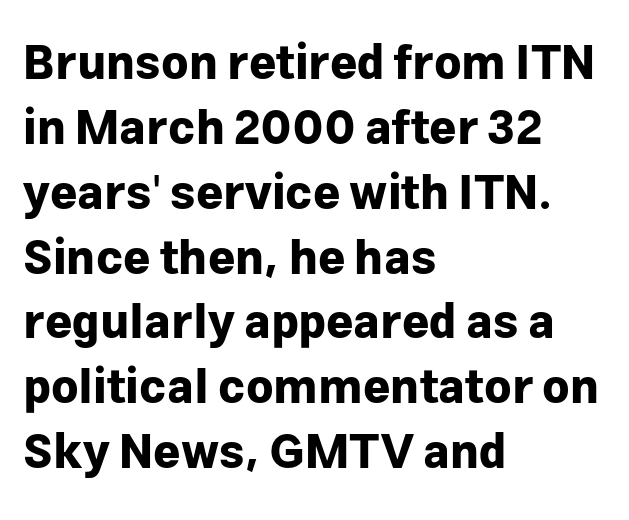
{"serif": "no", "italic": "no", "bold": "yes", "weight": "bold", "width": "normal", "stroke_contrast": "low", "x_height": "medium", "monospaced": "no", "underline": "no", "align": "left", "line_spacing": "normal", "line_spacing_ratio": 1.38, "letter_spacing": "normal", "letter_spacing_em": 0.0, "glyph_px": 47}
